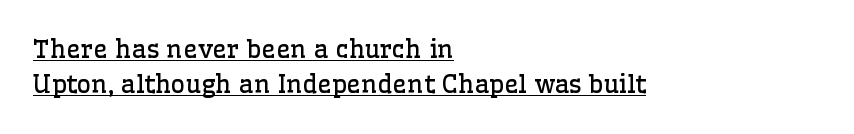
All the whitespace from short lines collects on the right. Upright lettering throughout. Each line of the rendering has a horizontal stroke beneath the glyphs. The designer left line spacing at the default. Look at the tracking — it's just the regular setting, nothing added. Counters stay open thanks to moderate or lighter strokes.
